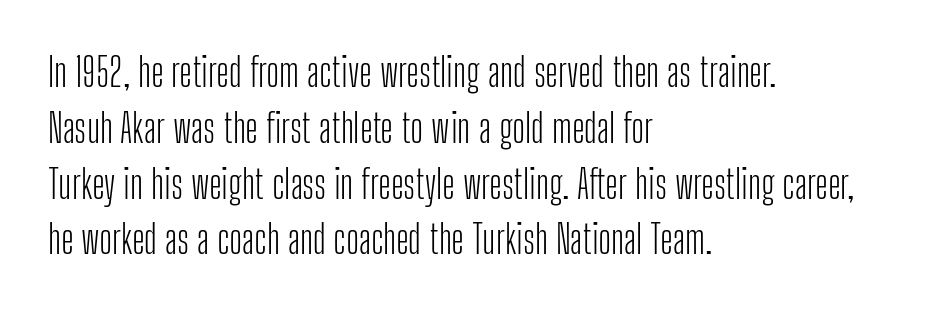
{"serif": "no", "italic": "no", "bold": "no", "weight": "light", "width": "condensed", "stroke_contrast": "low", "x_height": "medium", "monospaced": "no", "underline": "no", "align": "left", "line_spacing": "normal", "line_spacing_ratio": 1.43, "letter_spacing": "normal", "letter_spacing_em": 0.0, "glyph_px": 39}
